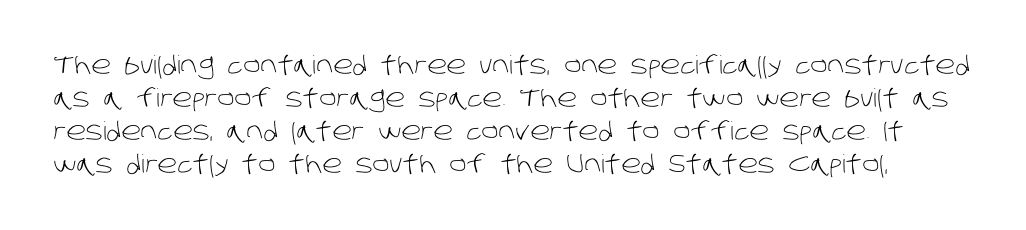
{"bold": "no", "underline": "no", "line_spacing": "normal", "line_spacing_ratio": 1.32, "letter_spacing": "normal", "letter_spacing_em": 0.0, "glyph_px": 25}
